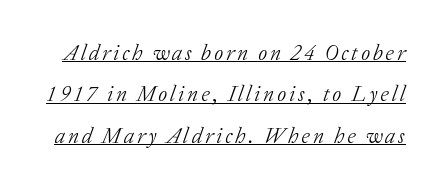
What decoration does the sample have? An underline. The letters are slanted; this is an italic face. A quiet, ordinary-to-light weight characterises the typeface.
